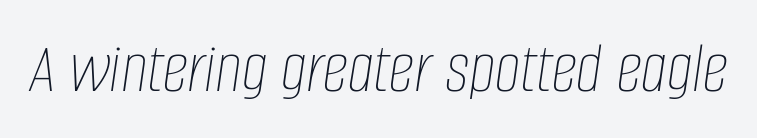
Q: Is the text bold? A: No.
Q: Is the text italic (slanted)? A: Yes, it leans right by about 8 degrees.
Q: Is the text underlined? A: No.
Q: Is the spacing between letters normal or unusually wide? A: Normal.
Q: Width (condensed, normal, or wide)? A: Condensed.
Q: Stroke contrast? A: Low.
Q: x-height? A: Large.
Q: Monospaced? A: No.
